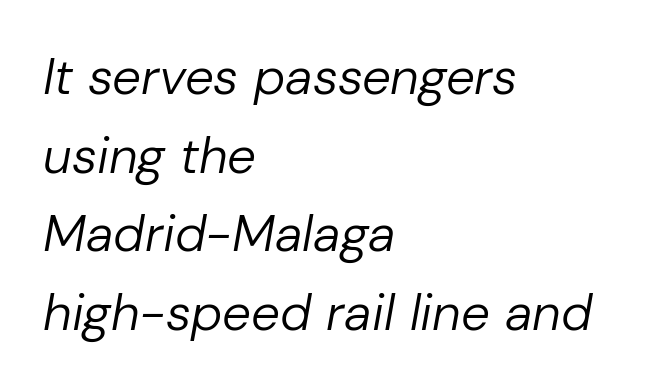
The image shows 51 px regular-weight type, italic (leaning right); set left-aligned, normal line spacing (1.54x), normal letter spacing, not underlined; low stroke contrast and a medium x-height.
